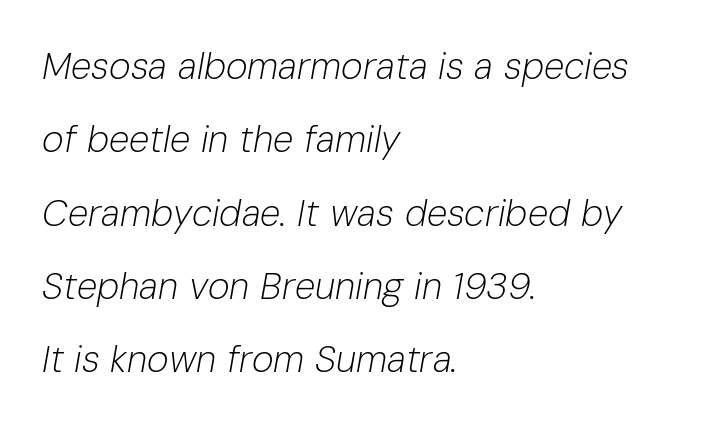
{"italic": "yes", "lean": "right", "slant_degrees": 10, "bold": "no", "weight": "light", "width": "normal", "stroke_contrast": "low", "x_height": "medium", "monospaced": "no", "underline": "no", "align": "left", "line_spacing": "loose", "line_spacing_ratio": 1.98, "letter_spacing": "normal", "letter_spacing_em": 0.0, "glyph_px": 37}
